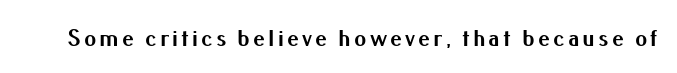
{"italic": "no", "bold": "yes", "underline": "no", "glyph_px": 24}
